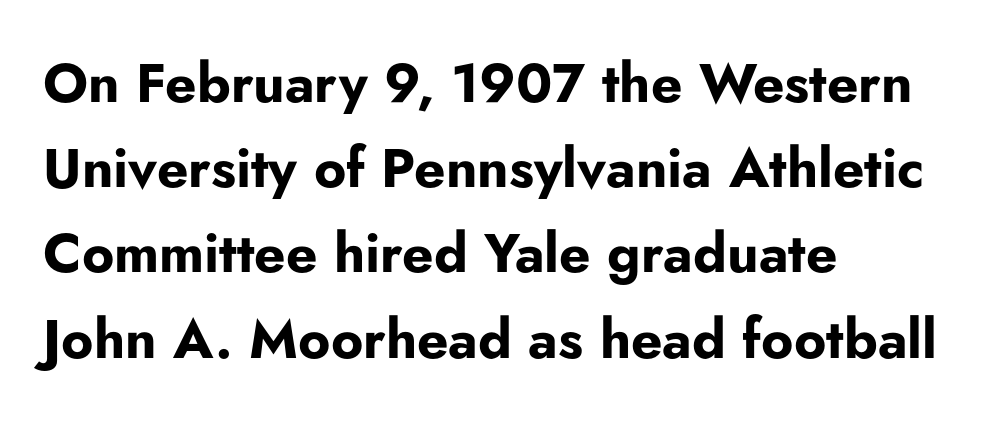
The rendering keeps characters at their native spacing. This is roman type, the default non-slanted kind. Look at the bottom of the vertical strokes: they stop flat, with no serifs. Beneath every word, the page is bare. Compared with an ordinary text face, these strokes are far heavier — a full bold.
